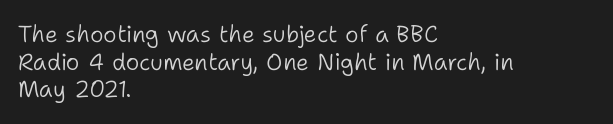
The image shows 23 px text type, upright; set left-aligned, line spacing 1.2x, normal letter spacing, not underlined.
